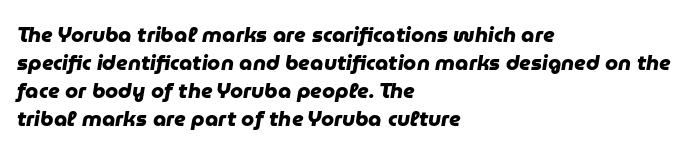
Short and long lines alike share a common starting point at left. Every letter is thick-stroked: bold, no question. Interline gaps are of average width in this sample. Quick note: underline off.
